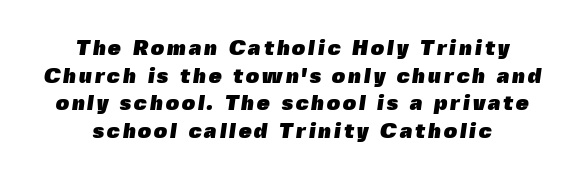
{"bold": "yes", "underline": "no", "line_spacing": "normal", "line_spacing_ratio": 1.32, "glyph_px": 21}
